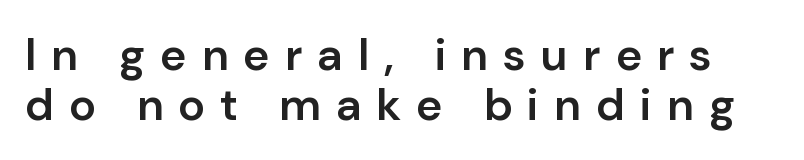
Rows of type sit shoulder to shoulder in the vertical direction. Slightly chunky letters — semibold, I'd say, not full bold. Tracking here is generous; glyphs stand well apart from one another. The gap between lines stays unmarked. Every character sits straight up, as roman type does. Looks like regular typesetting: each glyph gets only the width it needs.
